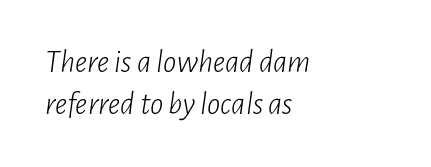
The image shows 33 px light, condensed type, italic (leaning right); set left-aligned, normal line spacing (1.28x), normal letter spacing, not underlined; low stroke contrast and a medium x-height.
